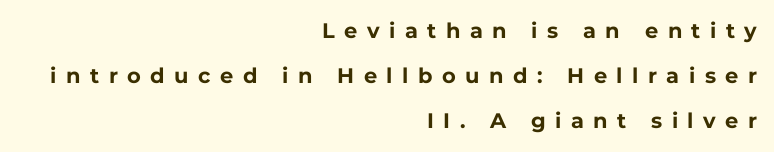
Q: Is the text bold? A: Yes.
Q: Is the text italic (slanted)? A: No, it is upright.
Q: Is the text underlined? A: No.
Q: How is the paragraph aligned? A: Right-aligned.
Q: Is the spacing between letters normal or unusually wide? A: Unusually wide.
Q: Is the spacing between lines tight, normal or loose? A: Loose.
